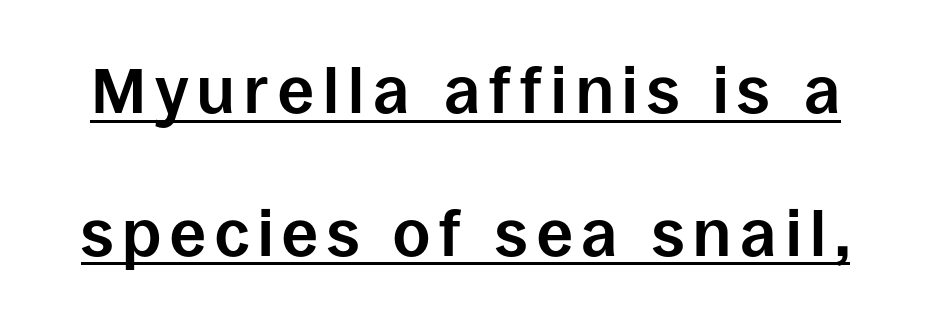
The image shows 64 px bold sans-serif type, upright; set loose line spacing (2.23x), underlined; low stroke contrast and a large x-height.
